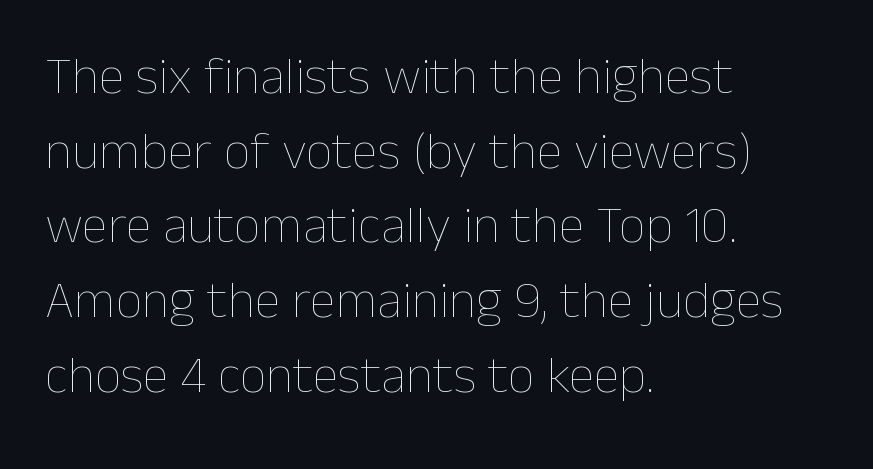
The image shows 53 px thin type, upright; set left-aligned, normal line spacing (1.41x), normal letter spacing, not underlined; low stroke contrast and a medium x-height.
